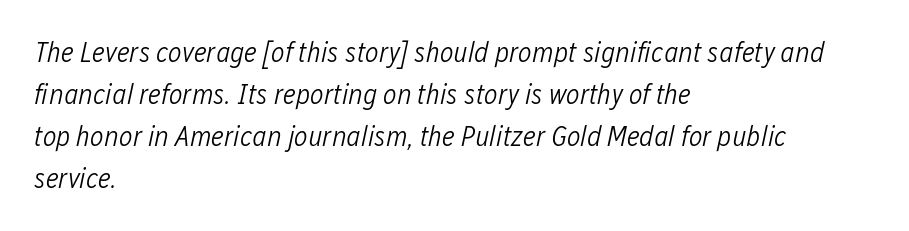
Notice how descenders clear the ascenders below comfortably — that's standard leading. Slanted lettering throughout. Do the characters align in a grid? No, the font is proportional. A classic flush-left, rag-right setting is used for this passage. No extra tracking has been applied to these lines.
